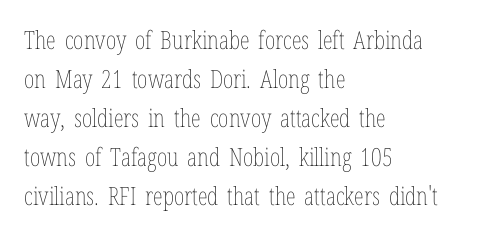
Q: Is the text bold? A: No.
Q: Is the text italic (slanted)? A: No, it is upright.
Q: Is the text underlined? A: No.
Q: How is the paragraph aligned? A: Left-aligned.
Q: Is the spacing between letters normal or unusually wide? A: Normal.
Q: Is the spacing between lines tight, normal or loose? A: Normal.
